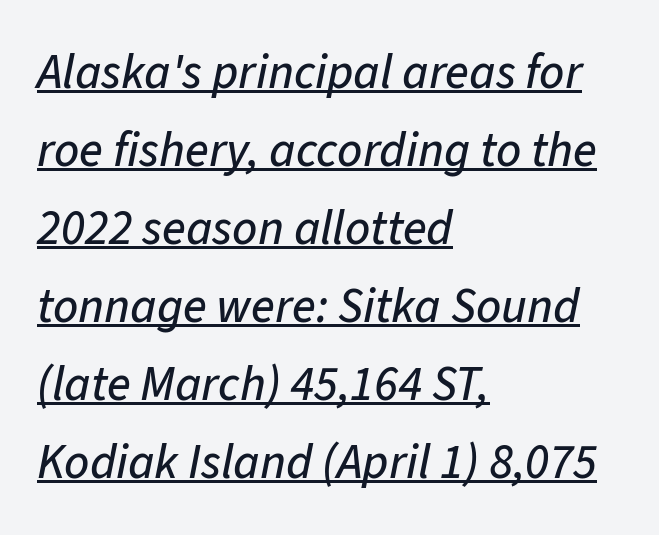
The image shows 49 px text type, italic (leaning right); set left-aligned, normal line spacing (1.59x), normal letter spacing, underlined; low stroke contrast and a medium x-height.
